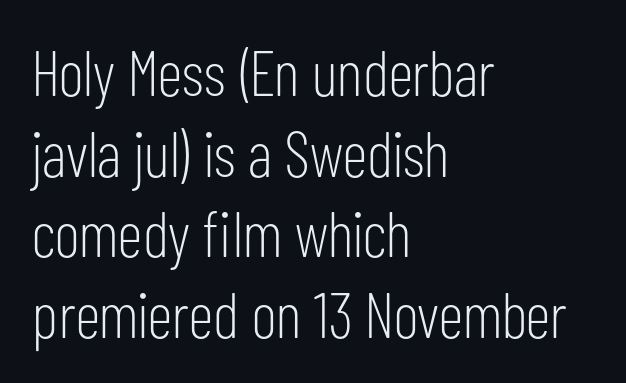
Q: Is the text bold? A: No.
Q: Is the text italic (slanted)? A: No, it is upright.
Q: Is the typeface a serif or a sans-serif typeface? A: Sans-serif.
Q: Is the text underlined? A: No.
Q: How is the paragraph aligned? A: Left-aligned.
Q: Is the spacing between letters normal or unusually wide? A: Normal.
Q: Is the spacing between lines tight, normal or loose? A: Normal.
Q: Width (condensed, normal, or wide)? A: Condensed.
Q: Stroke contrast? A: Low.
Q: x-height? A: Medium.
Q: Monospaced? A: No.
